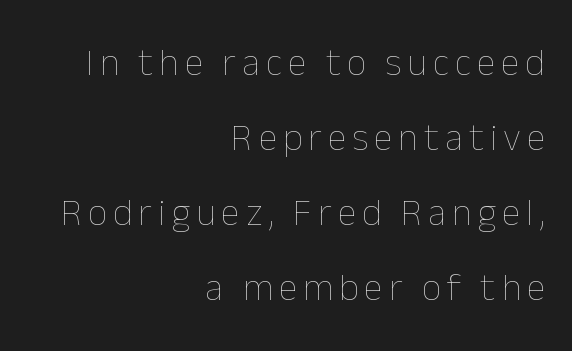
Here the designer chose a conventional face with non-uniform glyph widths. This is the regular roman posture of the typeface. Caption: face not bold, strokes unweighted. The zone under the glyphs is completely vacant. A student would call this right alignment; a typographer would say flush right, rag left. Is there much room between lines? Yes — plenty of vertical air separates them.
